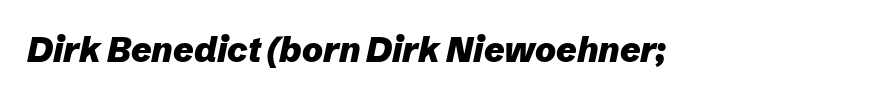
Q: Is the text bold? A: Yes.
Q: Is the text italic (slanted)? A: Yes, it leans right by about 12 degrees.
Q: Is the text underlined? A: No.
Q: Is the spacing between letters normal or unusually wide? A: Normal.
Q: Width (condensed, normal, or wide)? A: Normal.
Q: Stroke contrast? A: Low.
Q: x-height? A: Medium.
Q: Monospaced? A: No.
